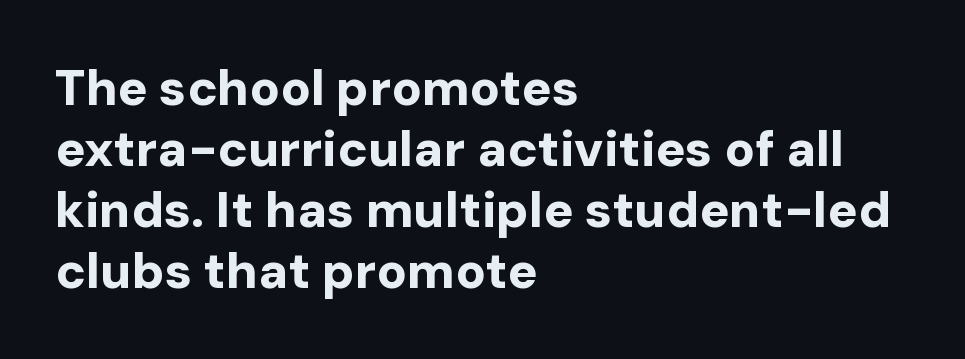
The image shows 50 px bold sans-serif type, upright; set left-aligned, line spacing 1.22x, normal letter spacing, not underlined; low stroke contrast and a medium x-height.
